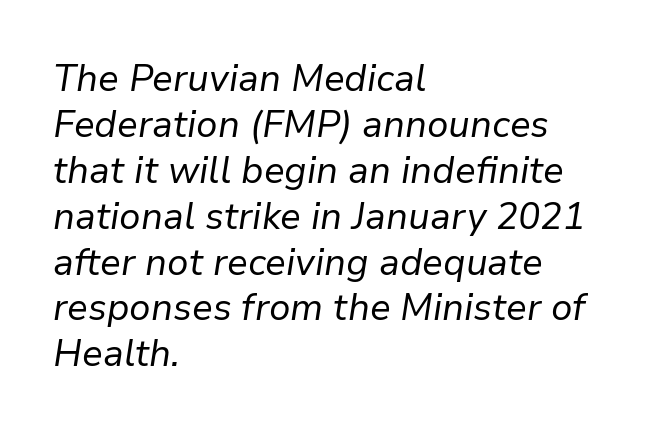
Q: Is the text bold? A: No.
Q: Is the text italic (slanted)? A: Yes, it leans right by about 9 degrees.
Q: Is the text underlined? A: No.
Q: How is the paragraph aligned? A: Left-aligned.
Q: Is the spacing between letters normal or unusually wide? A: Normal.
Q: Width (condensed, normal, or wide)? A: Normal.
Q: Stroke contrast? A: Low.
Q: x-height? A: Medium.
Q: Monospaced? A: No.
